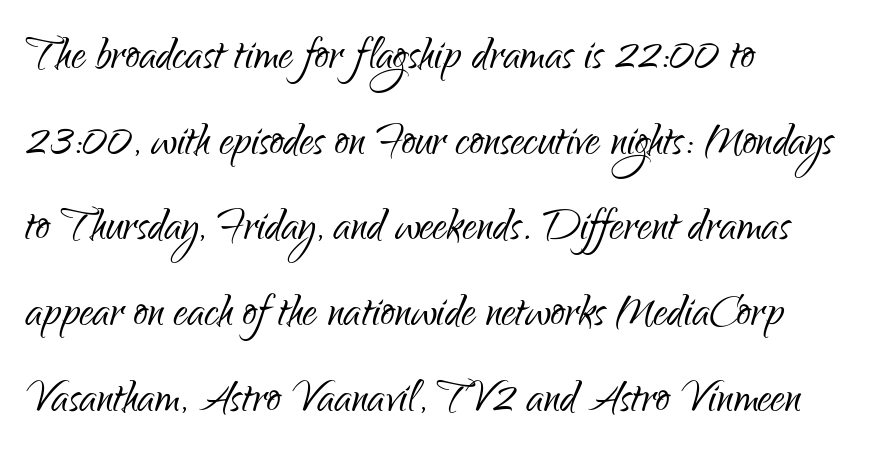
Quick note: underline off. Inter-character spacing is left at the font's built-in metrics. I'd call this a sans setting — the letters go barefoot.
